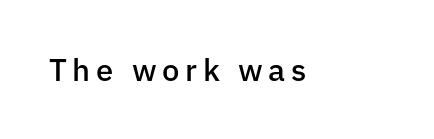
Font category for this specimen: sans-serif. As a designer I'd log this as weight 600, semibold. The strip under each line holds only bare page. These lines were composed using upright roman letters. Think of a printed novel: that variable character pitch is what you see here.
